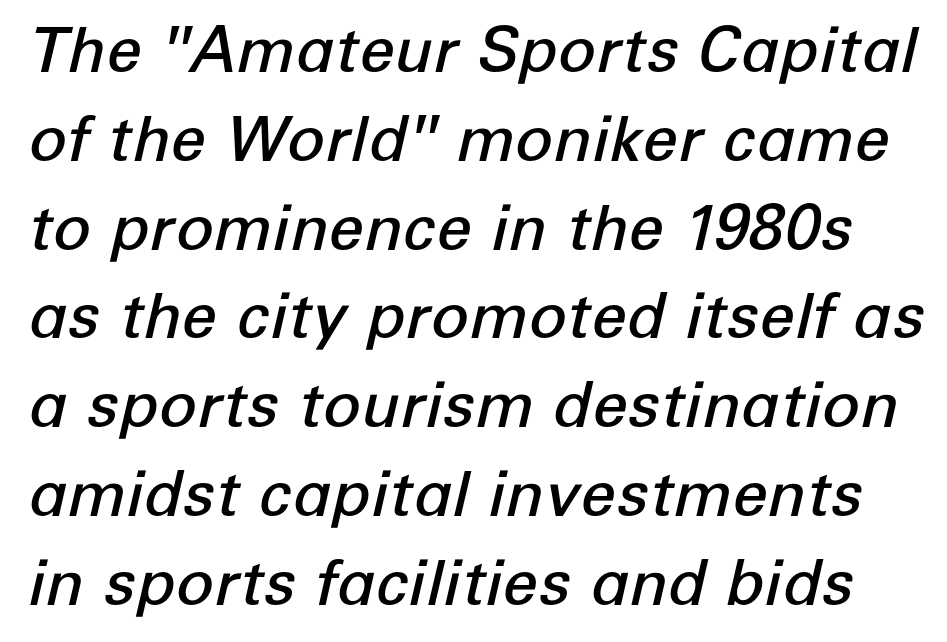
The image shows 63 px semibold type, italic (leaning right); set normal line spacing (1.41x), normal letter spacing, not underlined; low stroke contrast and a medium x-height.
